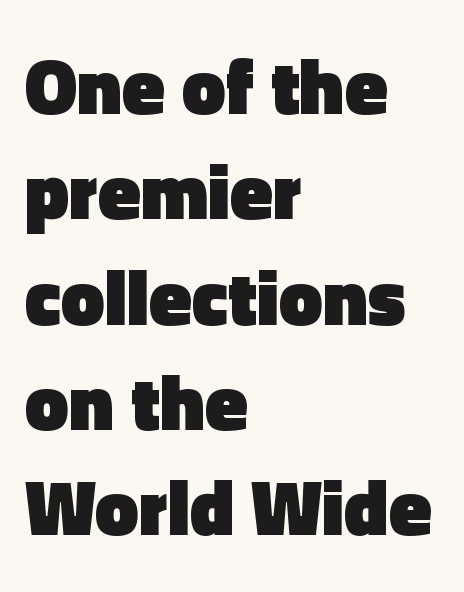
You could not count columns in this text — the font is proportionally spaced. Look at the bottom of the vertical strokes: they stop flat, with no serifs. Does extra space separate the letters? No, they use regular spacing. You'd pick this weight for a headline — it's a proper bold. If you drew a ruler down the left edge, every line would touch it.
